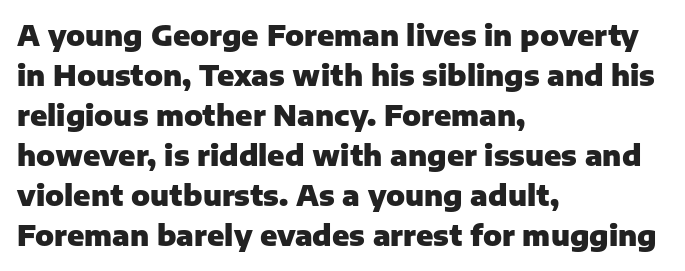
{"serif": "no", "italic": "no", "bold": "yes", "weight": "heavy", "width": "normal", "stroke_contrast": "low", "x_height": "medium", "monospaced": "no", "underline": "no", "align": "left", "line_spacing": "normal", "line_spacing_ratio": 1.43, "letter_spacing": "normal", "letter_spacing_em": 0.0, "glyph_px": 28}
